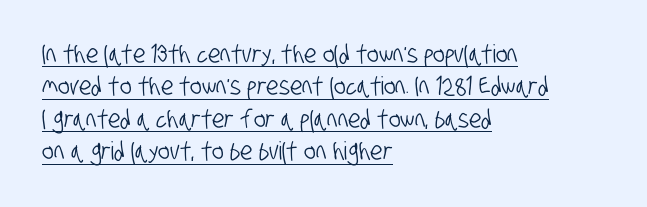
The image shows 25 px text type; set left-aligned, normal line spacing (1.3x), normal letter spacing, underlined.
